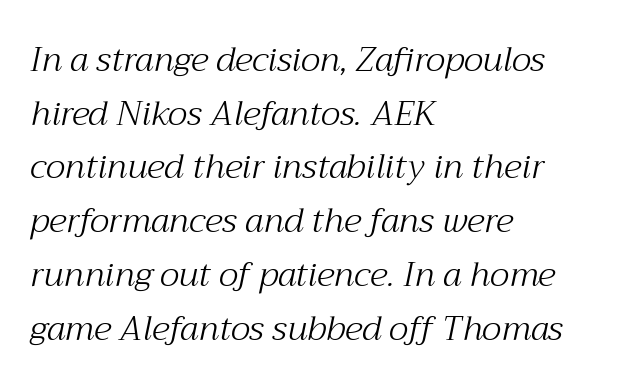
Q: Is the text bold? A: No.
Q: Is the text italic (slanted)? A: Yes, it leans right by about 12 degrees.
Q: Is the typeface a serif or a sans-serif typeface? A: Serif.
Q: Is the text underlined? A: No.
Q: How is the paragraph aligned? A: Left-aligned.
Q: Is the spacing between letters normal or unusually wide? A: Normal.
Q: Is the spacing between lines tight, normal or loose? A: Normal.
Q: Width (condensed, normal, or wide)? A: Normal.
Q: Stroke contrast? A: Medium.
Q: x-height? A: Medium.
Q: Monospaced? A: No.
